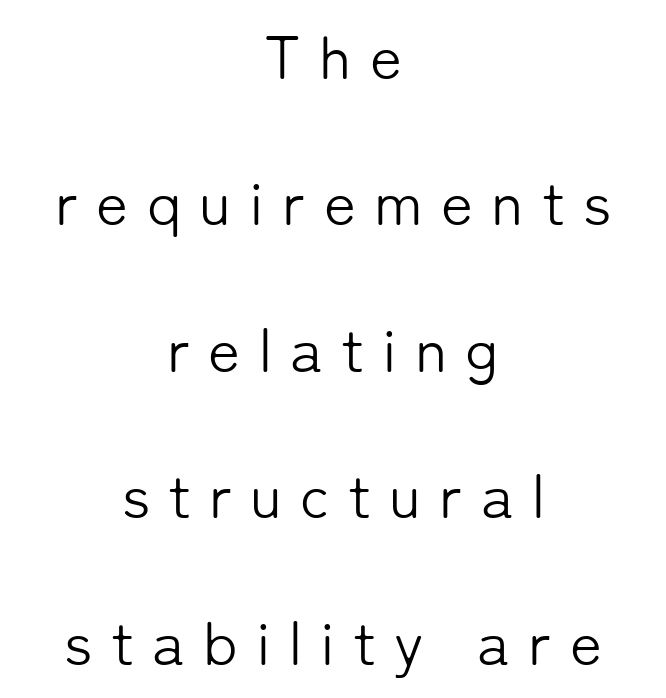
{"serif": "no", "italic": "no", "bold": "no", "weight": "light", "width": "normal", "stroke_contrast": "low", "x_height": "medium", "monospaced": "no", "underline": "no", "align": "center", "line_spacing": "loose", "line_spacing_ratio": 2.4, "letter_spacing": "wide", "letter_spacing_em": 0.3, "glyph_px": 61}
